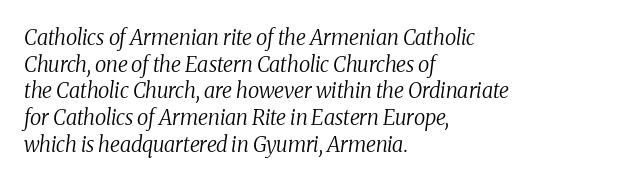
The image shows 21 px text type, italic (leaning right); set left-aligned, normal line spacing (1.27x), normal letter spacing, not underlined.
